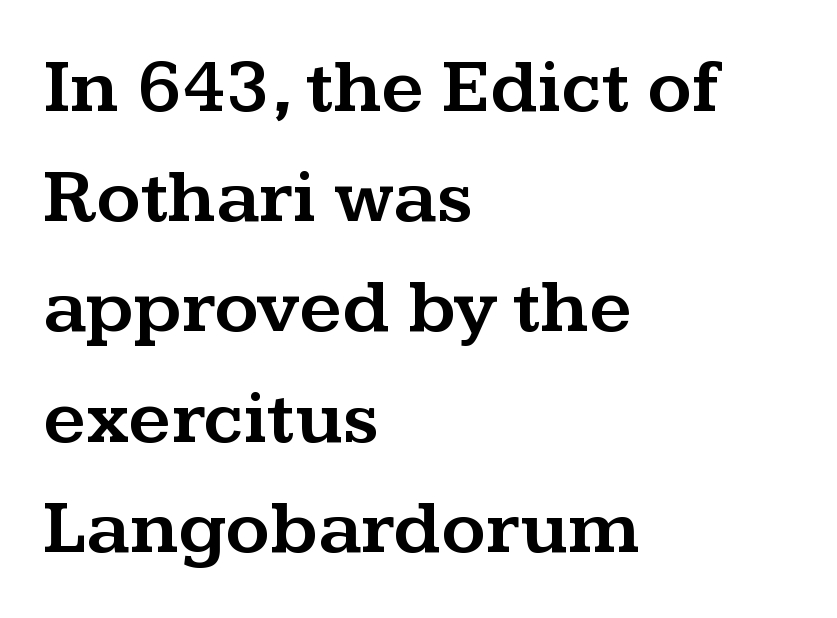
Q: Is the text italic (slanted)? A: No, it is upright.
Q: Is the typeface a serif or a sans-serif typeface? A: Serif.
Q: Is the text underlined? A: No.
Q: How is the paragraph aligned? A: Left-aligned.
Q: Is the spacing between letters normal or unusually wide? A: Normal.
Q: Is the spacing between lines tight, normal or loose? A: Normal.
Q: Width (condensed, normal, or wide)? A: Wide.
Q: Stroke contrast? A: Medium.
Q: x-height? A: Medium.
Q: Monospaced? A: No.
